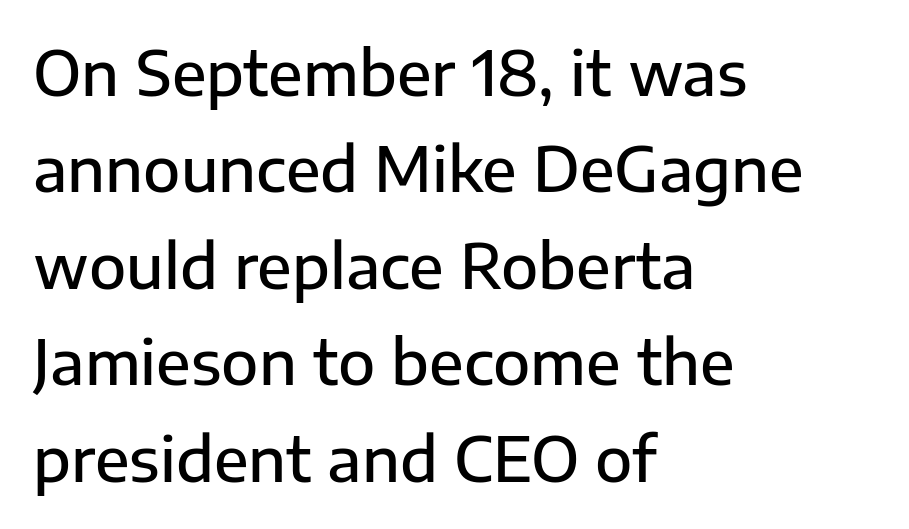
{"serif": "no", "italic": "no", "bold": "semi", "weight": "semibold", "width": "normal", "stroke_contrast": "low", "x_height": "medium", "monospaced": "no", "underline": "no", "align": "left", "line_spacing": "normal", "line_spacing_ratio": 1.58, "letter_spacing": "normal", "letter_spacing_em": 0.0, "glyph_px": 61}
